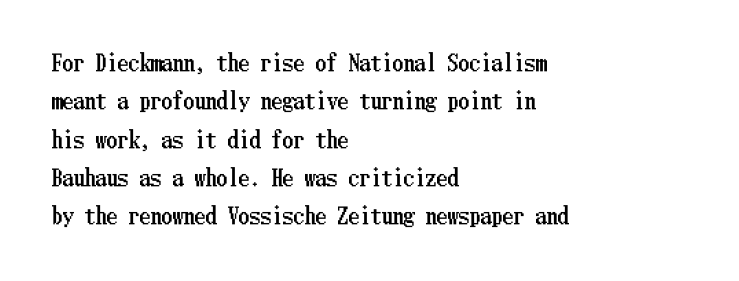
Leftover space on each line is placed entirely after the last word. The gap between lines stays unmarked. The tracking reads as untouched default to a designer's eye. Do the letters lean? They stand straight.
